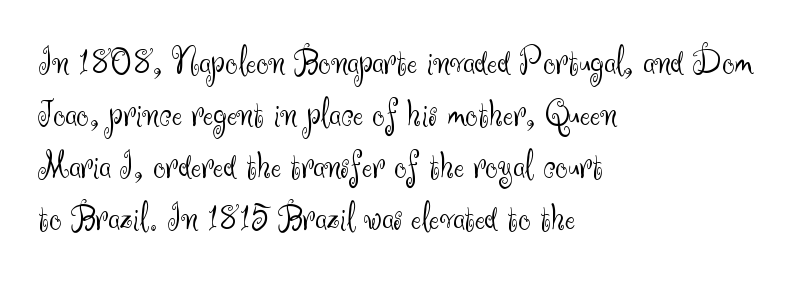
Line beginnings align vertically; line endings do not. Weight: in the light-to-regular range. Regarding serifs, this sample does without them. Check under the words: just untouched page. The rendering uses natural spacing where letterforms have individual widths.
